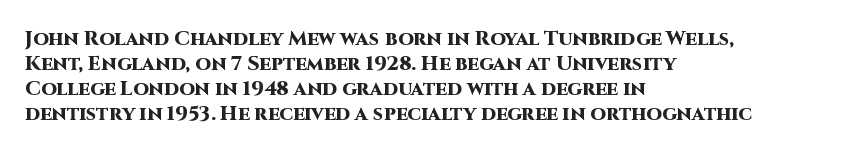
The baseline area is clear. Ordinary non-slanted type is in use. Look at the tracking — it's just the regular setting, nothing added. These lines carry a lot of weight — the face is fully bold.
